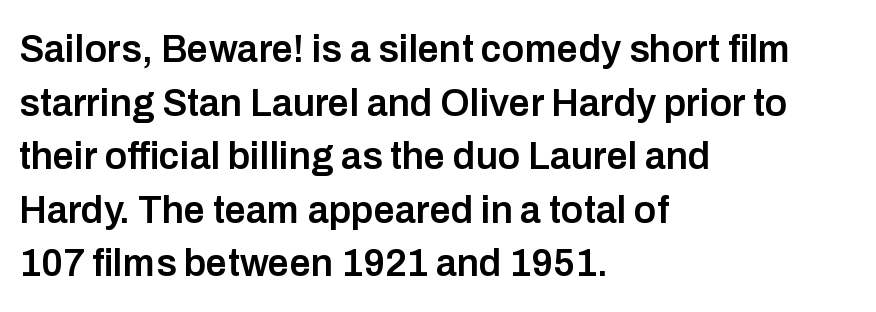
The image shows 38 px semibold sans-serif type, upright; set left-aligned, normal line spacing (1.41x), normal letter spacing, not underlined; low stroke contrast and a medium x-height.
